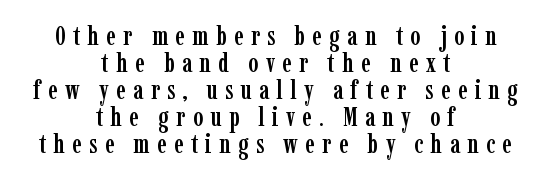
{"italic": "no", "underline": "no", "align": "center", "line_spacing": "tight", "line_spacing_ratio": 1.0, "letter_spacing": "wide", "letter_spacing_em": 0.27, "glyph_px": 27}
